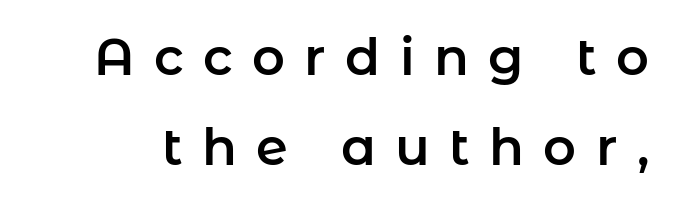
The image shows 51 px sans-serif type, upright; set line spacing 1.76x, unusually wide letter spacing (+0.38 em), not underlined; low stroke contrast and a medium x-height.
